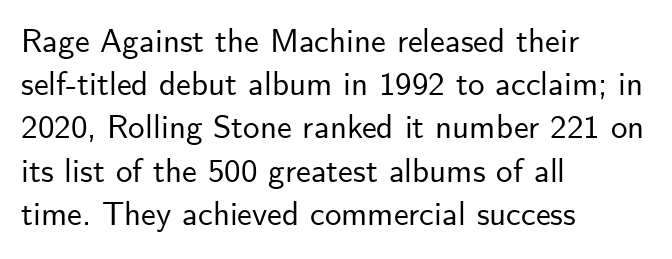
{"serif": "no", "italic": "no", "width": "normal", "stroke_contrast": "low", "x_height": "small", "monospaced": "no", "underline": "no", "align": "left", "line_spacing": "normal", "line_spacing_ratio": 1.31, "letter_spacing": "normal", "letter_spacing_em": 0.0, "glyph_px": 33}
